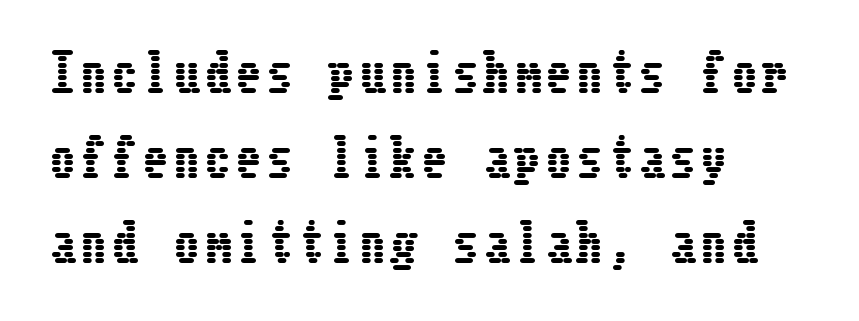
In CSS terms this would be text-align: left. Decoration check: the copy has no underline. You can tell it's not italic because the verticals are truly vertical. This block has exactly the height ordinary leading produces.
